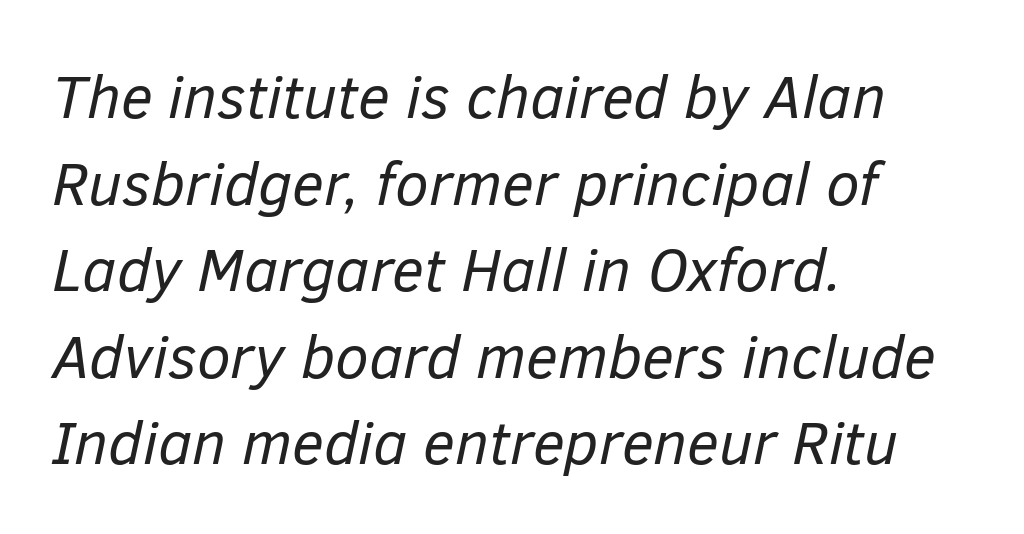
This sample has the flowing, uneven cadence of proportional lettering. No letter is thick-stroked: the sample isn't bold. The tracking reads as untouched default to a designer's eye. The letters are slanted; this is an italic face.
